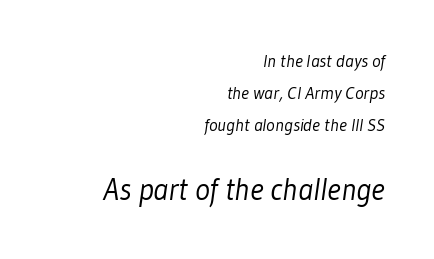
The rendering uses natural spacing where letterforms have individual widths. The characters are drawn with everyday or finer stroke widths. Unlike a traditional serif, this face leaves its strokes unadorned. Tracking here is standard; glyphs follow each other at the usual distance. Look at the glyph heights: the lower group is clearly the bigger setting.
